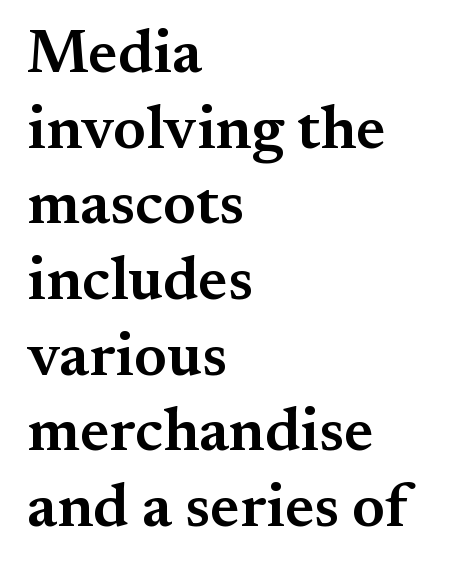
Q: Is the text bold? A: Semi-bold.
Q: Is the text italic (slanted)? A: No, it is upright.
Q: Is the typeface a serif or a sans-serif typeface? A: Serif.
Q: Is the text underlined? A: No.
Q: How is the paragraph aligned? A: Left-aligned.
Q: Is the spacing between letters normal or unusually wide? A: Normal.
Q: Width (condensed, normal, or wide)? A: Normal.
Q: Stroke contrast? A: Medium.
Q: x-height? A: Small.
Q: Monospaced? A: No.
